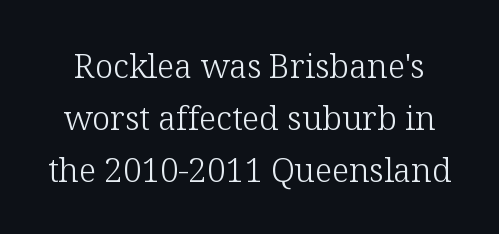
Interline gaps are of average width in this sample. Stroke mass is kept to a normal reading level or below. The passage shown is not underscored anywhere. Italic: no, the glyphs are upright roman. Letterform terminals end in serifs throughout the passage.
